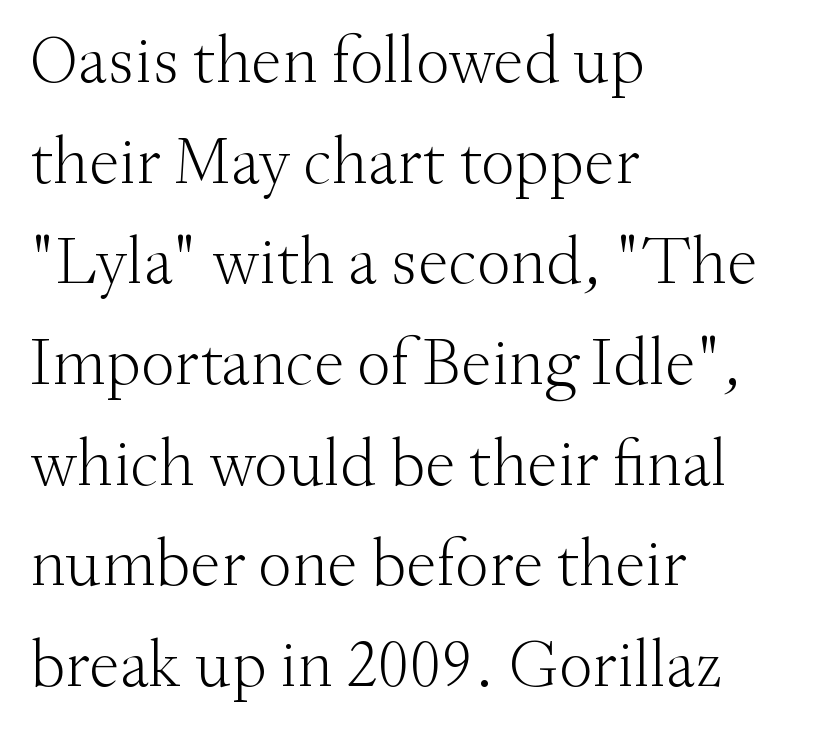
{"serif": "yes", "italic": "no", "bold": "no", "weight": "light", "width": "normal", "stroke_contrast": "medium", "x_height": "small", "monospaced": "no", "underline": "no", "align": "left", "line_spacing": "normal", "line_spacing_ratio": 1.48, "letter_spacing": "normal", "letter_spacing_em": 0.0, "glyph_px": 68}
